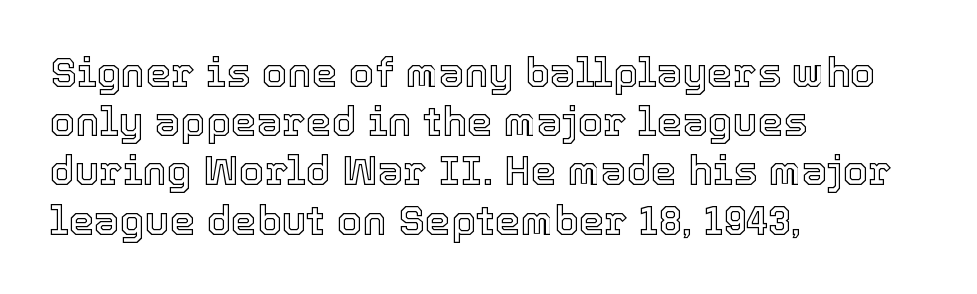
The letters advance in unequal steps, a hallmark of proportional type. Every row of glyphs begins at an identical x-position on the left. This sample uses an upright cut, with every glyph sitting square on the baseline. How are the letters spaced? Ordinarily, with no added tracking. Anything drawn beneath the words? Only blank space.
